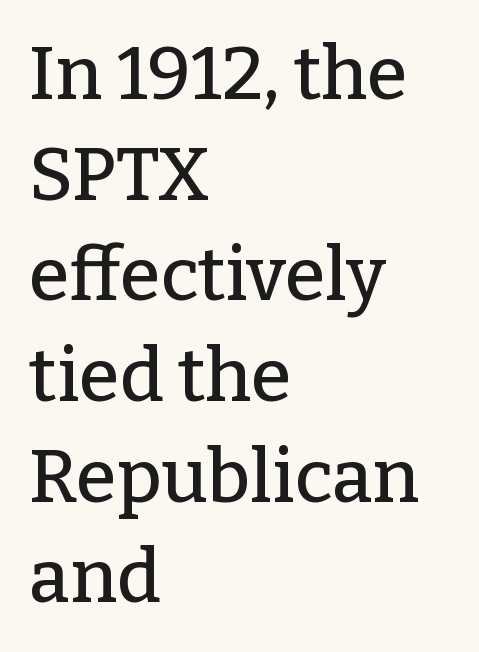
A typesetter would label this face a serif. Where is the straight margin? On the left. Decoration check: the copy has no underline. The passage shown stacks its lines at a standard gap. The letters sit at their default tracking, neither squeezed nor spread.
